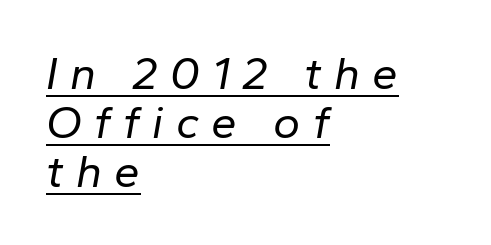
Q: Is the text bold? A: No.
Q: Is the text italic (slanted)? A: Yes, it leans right by about 10 degrees.
Q: Is the text underlined? A: Yes.
Q: How is the paragraph aligned? A: Left-aligned.
Q: Is the spacing between letters normal or unusually wide? A: Unusually wide.
Q: Is the spacing between lines tight, normal or loose? A: Tight.
Q: Width (condensed, normal, or wide)? A: Normal.
Q: Stroke contrast? A: Low.
Q: x-height? A: Medium.
Q: Monospaced? A: No.
